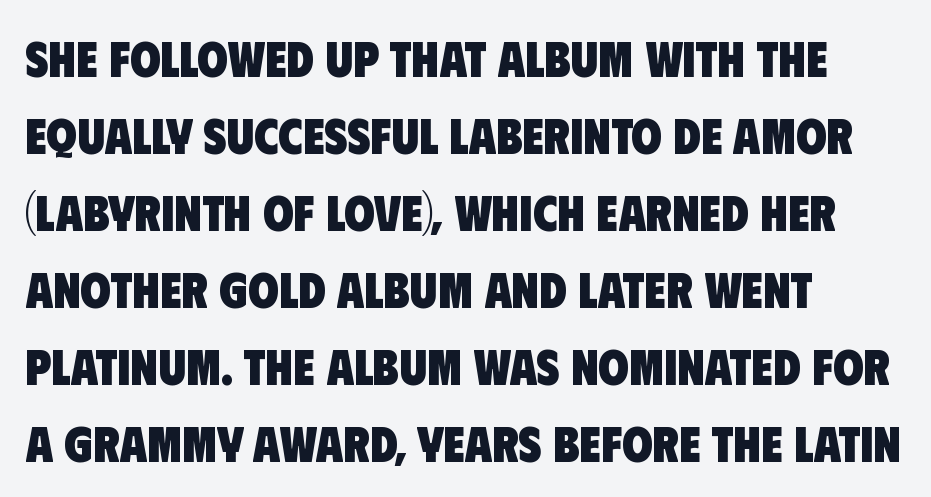
Q: Is the text bold? A: Yes.
Q: Is the typeface a serif or a sans-serif typeface? A: Sans-serif.
Q: Is the text underlined? A: No.
Q: How is the paragraph aligned? A: Left-aligned.
Q: Is the spacing between letters normal or unusually wide? A: Normal.
Q: Is the spacing between lines tight, normal or loose? A: Normal.
Q: Width (condensed, normal, or wide)? A: Condensed.
Q: Stroke contrast? A: Low.
Q: x-height? A: Large.
Q: Monospaced? A: No.
